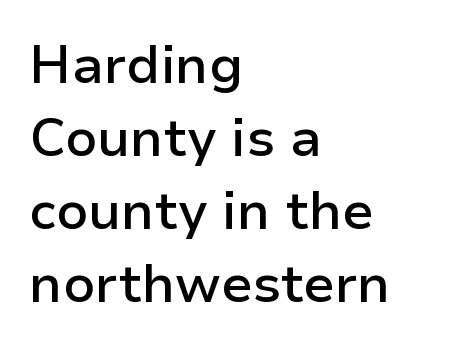
The image shows 53 px semibold sans-serif type, upright; set left-aligned, normal line spacing (1.38x), normal letter spacing, not underlined; low stroke contrast and a medium x-height.
